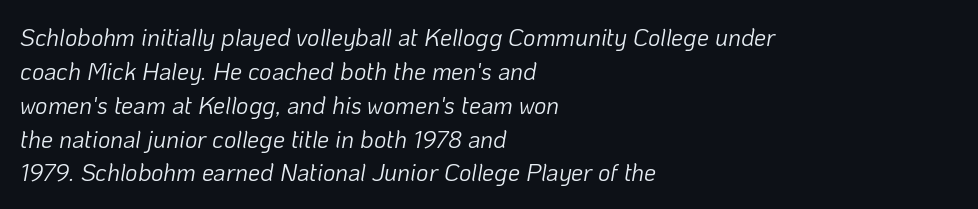
The image shows 24 px text type, italic (leaning right); set left-aligned, normal line spacing (1.41x), normal letter spacing, not underlined.
